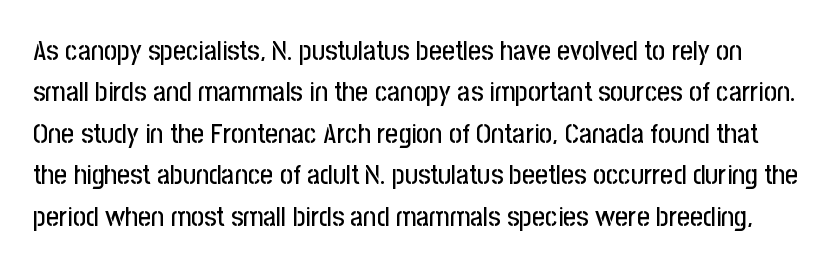
Q: Is the text italic (slanted)? A: No, it is upright.
Q: Is the typeface a serif or a sans-serif typeface? A: Sans-serif.
Q: Is the text underlined? A: No.
Q: Is the spacing between letters normal or unusually wide? A: Normal.
Q: Is the spacing between lines tight, normal or loose? A: Normal.
Q: Width (condensed, normal, or wide)? A: Condensed.
Q: Stroke contrast? A: Low.
Q: x-height? A: Medium.
Q: Monospaced? A: No.
